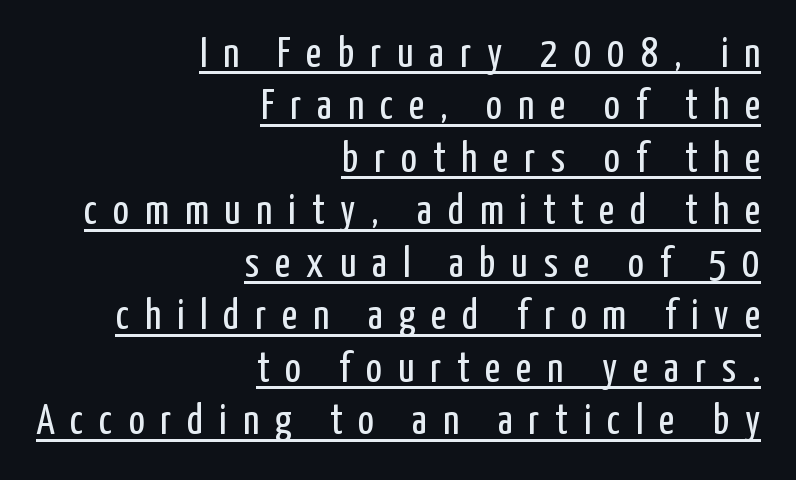
The image shows 42 px regular-weight, condensed sans-serif type, upright; set right-aligned, normal line spacing (1.25x), unusually wide letter spacing (+0.38 em), underlined; low stroke contrast and a medium x-height.
